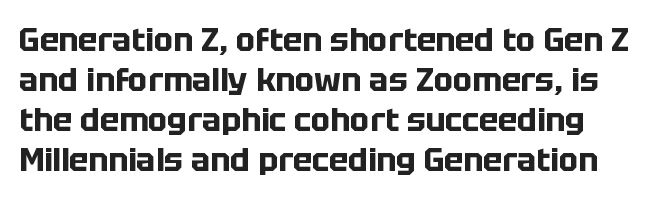
Q: Is the text bold? A: Yes.
Q: Is the text italic (slanted)? A: No, it is upright.
Q: Is the typeface a serif or a sans-serif typeface? A: Sans-serif.
Q: Is the text underlined? A: No.
Q: Is the spacing between letters normal or unusually wide? A: Normal.
Q: Is the spacing between lines tight, normal or loose? A: Normal.
Q: Width (condensed, normal, or wide)? A: Normal.
Q: Stroke contrast? A: Low.
Q: x-height? A: Large.
Q: Monospaced? A: No.
